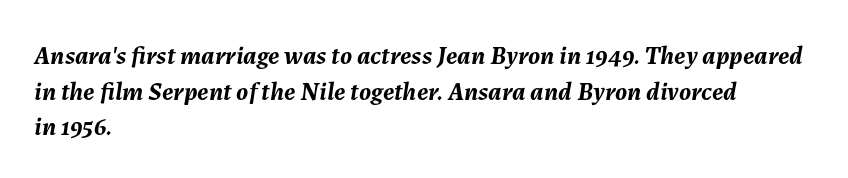
The image shows 26 px bold type, italic (leaning right); set left-aligned, normal line spacing (1.37x), normal letter spacing, not underlined.
